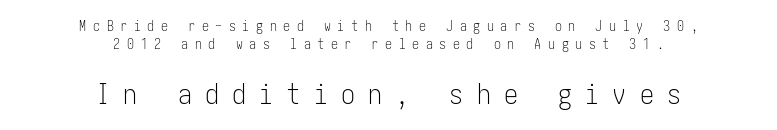
Q: Is the text bold? A: No.
Q: Is the text italic (slanted)? A: No, it is upright.
Q: Is the typeface a serif or a sans-serif typeface? A: Sans-serif.
Q: Is the text underlined? A: No.
Q: How is the paragraph aligned? A: Centered.
Q: Is the spacing between letters normal or unusually wide? A: Unusually wide.
Q: Is the spacing between lines tight, normal or loose? A: Normal.
Q: Which block of text is set in a larger size, the first (top) or the second (bottom)? A: The second (bottom) one.
Q: Width (condensed, normal, or wide)? A: Condensed.
Q: Stroke contrast? A: Low.
Q: x-height? A: Medium.
